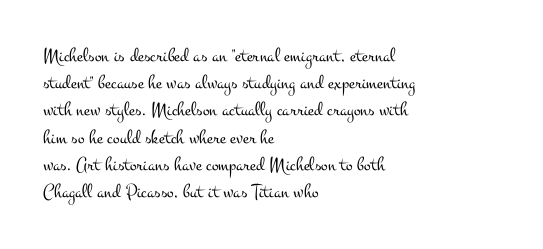
Q: Is the text bold? A: No.
Q: Is the text italic (slanted)? A: Yes.
Q: Is the text underlined? A: No.
Q: How is the paragraph aligned? A: Left-aligned.
Q: Is the spacing between letters normal or unusually wide? A: Normal.
Q: Is the spacing between lines tight, normal or loose? A: Normal.
